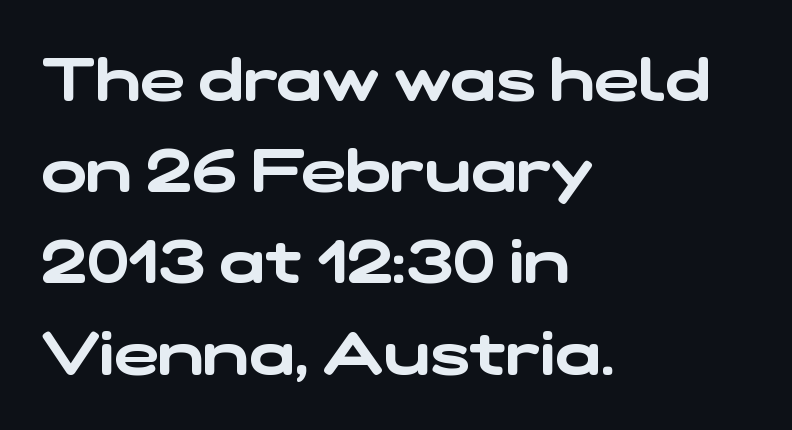
Rule under the text: the space is simply empty. I'd call this a sans setting — the letters go barefoot. The passage shown has conventional tracking throughout. Line spacing here is normal. Think of a printed novel: that variable character pitch is what you see here.
